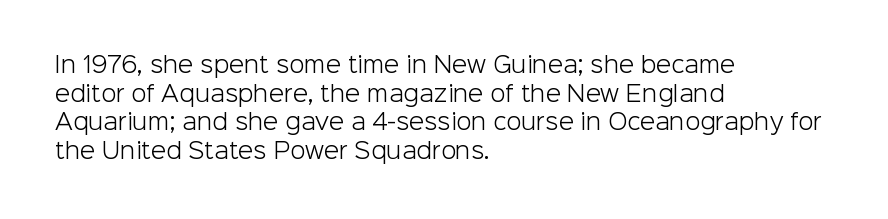
Q: Is the text bold? A: No.
Q: Is the text italic (slanted)? A: No, it is upright.
Q: Is the text underlined? A: No.
Q: How is the paragraph aligned? A: Left-aligned.
Q: Is the spacing between letters normal or unusually wide? A: Normal.
Q: Is the spacing between lines tight, normal or loose? A: Normal.
